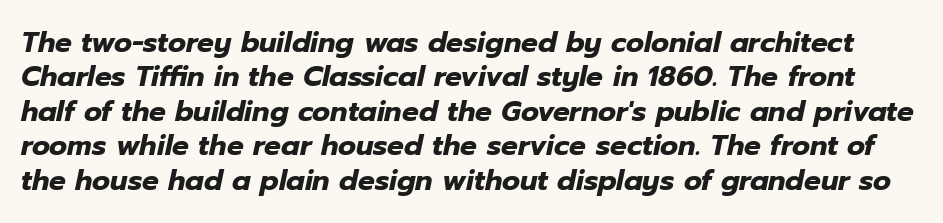
{"italic": "yes", "lean": "right", "slant_degrees": 12, "bold": "yes", "weight": "heavy", "width": "normal", "stroke_contrast": "low", "x_height": "medium", "monospaced": "no", "underline": "no", "line_spacing_ratio": 1.23, "letter_spacing": "normal", "letter_spacing_em": 0.0, "glyph_px": 28}
